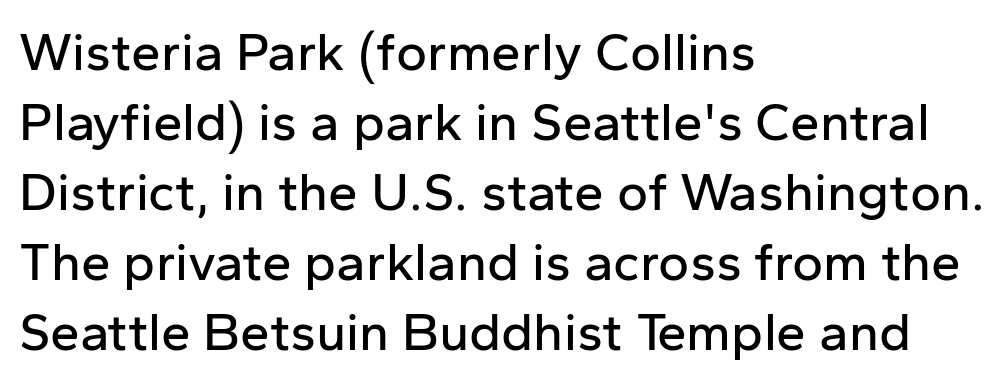
The passage is arranged the way most books set body copy — flush left. This sample uses plain, unmodified letter spacing. Think of a printed novel: that variable character pitch is what you see here. Quick note: not italic, upright. Nothing sits at the stroke ends, so this counts as sans-serif.
